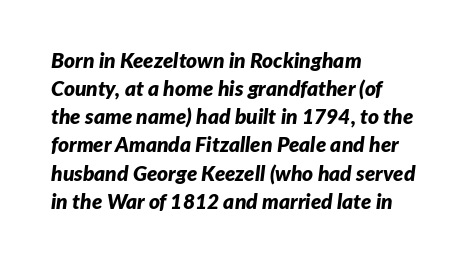
Q: Is the text bold? A: Yes.
Q: Is the text italic (slanted)? A: Yes, it leans right by about 7 degrees.
Q: Is the text underlined? A: No.
Q: How is the paragraph aligned? A: Left-aligned.
Q: Is the spacing between letters normal or unusually wide? A: Normal.
Q: Is the spacing between lines tight, normal or loose? A: Normal.
